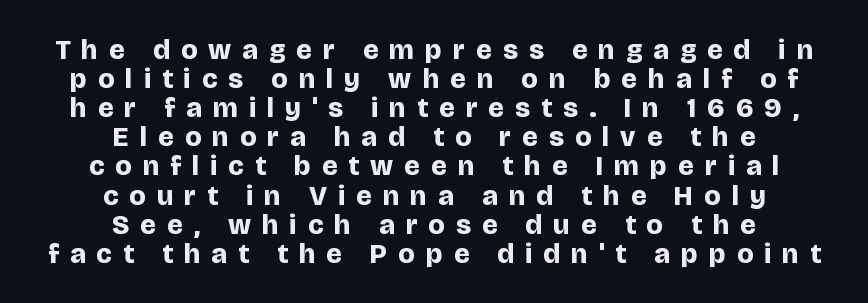
Q: Is the text bold? A: Yes.
Q: Is the text italic (slanted)? A: No, it is upright.
Q: Is the typeface a serif or a sans-serif typeface? A: Sans-serif.
Q: Is the text underlined? A: No.
Q: How is the paragraph aligned? A: Centered.
Q: Is the spacing between letters normal or unusually wide? A: Unusually wide.
Q: Is the spacing between lines tight, normal or loose? A: Tight.
Q: Width (condensed, normal, or wide)? A: Normal.
Q: Stroke contrast? A: Low.
Q: x-height? A: Large.
Q: Monospaced? A: No.
